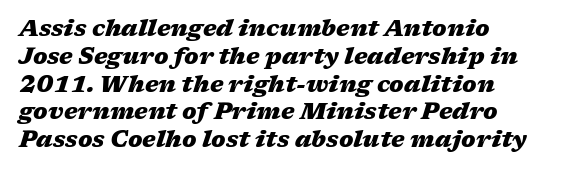
Q: Is the text bold? A: Yes.
Q: Is the text italic (slanted)? A: Yes, it leans right by about 17 degrees.
Q: Is the text underlined? A: No.
Q: How is the paragraph aligned? A: Left-aligned.
Q: Is the spacing between letters normal or unusually wide? A: Normal.
